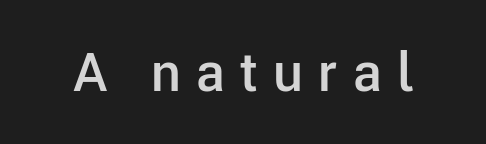
The image shows 53 px semibold sans-serif type, upright; set unusually wide letter spacing (+0.29 em), not underlined; low stroke contrast and a medium x-height.
